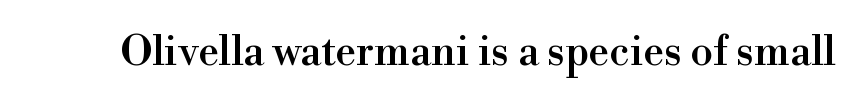
The image shows 41 px serif type, upright; set normal letter spacing, not underlined; high stroke contrast and a small x-height.
